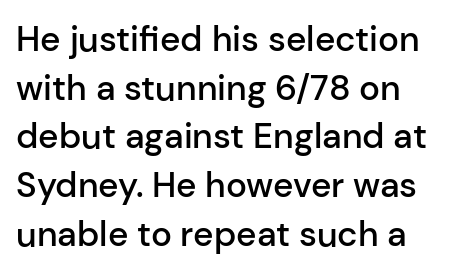
Q: Is the text bold? A: Semi-bold.
Q: Is the text italic (slanted)? A: No, it is upright.
Q: Is the typeface a serif or a sans-serif typeface? A: Sans-serif.
Q: Is the text underlined? A: No.
Q: Is the spacing between letters normal or unusually wide? A: Normal.
Q: Is the spacing between lines tight, normal or loose? A: Normal.
Q: Width (condensed, normal, or wide)? A: Normal.
Q: Stroke contrast? A: Low.
Q: x-height? A: Medium.
Q: Monospaced? A: No.
